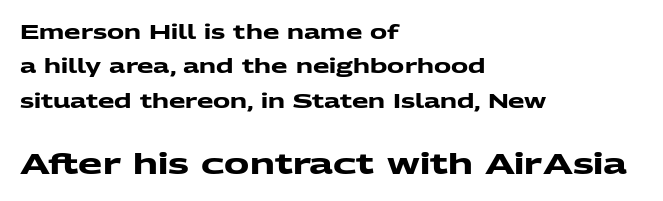
Casual observation: everything's shoved over to the left. Notice how thick the strokes are: this is what a full bold looks like. Does the bottom block carry the larger type? Yes, it does. Just letters on the line, the space beneath them empty.
